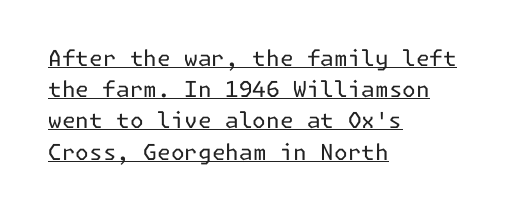
Q: Is the text bold? A: No.
Q: Is the text italic (slanted)? A: No, it is upright.
Q: Is the text underlined? A: Yes.
Q: How is the paragraph aligned? A: Left-aligned.
Q: Is the spacing between letters normal or unusually wide? A: Normal.
Q: Is the spacing between lines tight, normal or loose? A: Normal.
